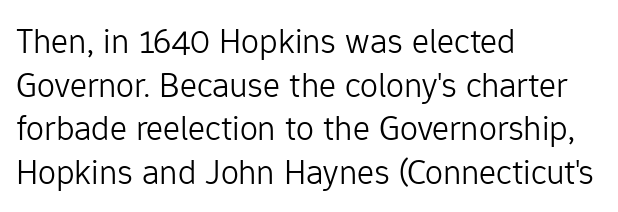
{"serif": "no", "italic": "no", "bold": "no", "weight": "light", "width": "normal", "stroke_contrast": "low", "x_height": "medium", "monospaced": "no", "underline": "no", "align": "left", "line_spacing_ratio": 1.21, "letter_spacing": "normal", "letter_spacing_em": 0.0, "glyph_px": 36}
